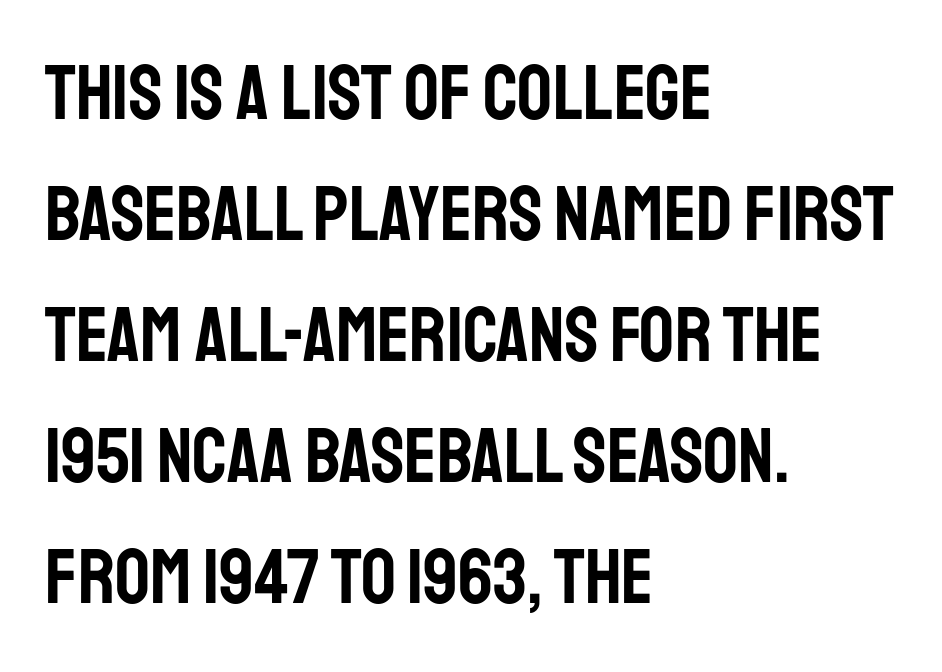
Q: Is the text italic (slanted)? A: No, it is upright.
Q: Is the typeface a serif or a sans-serif typeface? A: Sans-serif.
Q: Is the text underlined? A: No.
Q: How is the paragraph aligned? A: Left-aligned.
Q: Is the spacing between letters normal or unusually wide? A: Normal.
Q: Is the spacing between lines tight, normal or loose? A: Normal.
Q: Width (condensed, normal, or wide)? A: Condensed.
Q: Stroke contrast? A: Low.
Q: x-height? A: Large.
Q: Monospaced? A: No.
